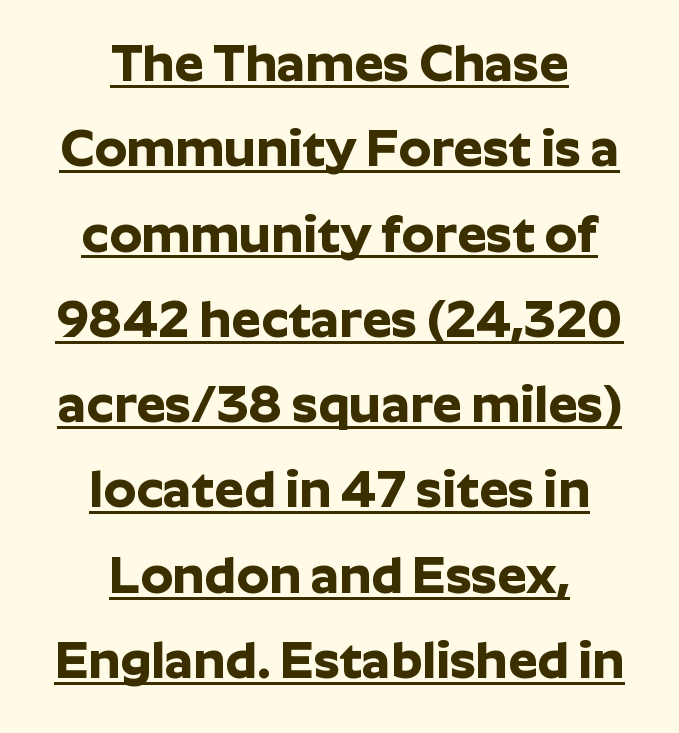
{"serif": "no", "italic": "no", "bold": "yes", "weight": "bold", "width": "normal", "stroke_contrast": "low", "x_height": "medium", "monospaced": "no", "underline": "yes", "align": "center", "line_spacing": "normal", "line_spacing_ratio": 1.64, "letter_spacing": "normal", "letter_spacing_em": 0.0, "glyph_px": 52}
